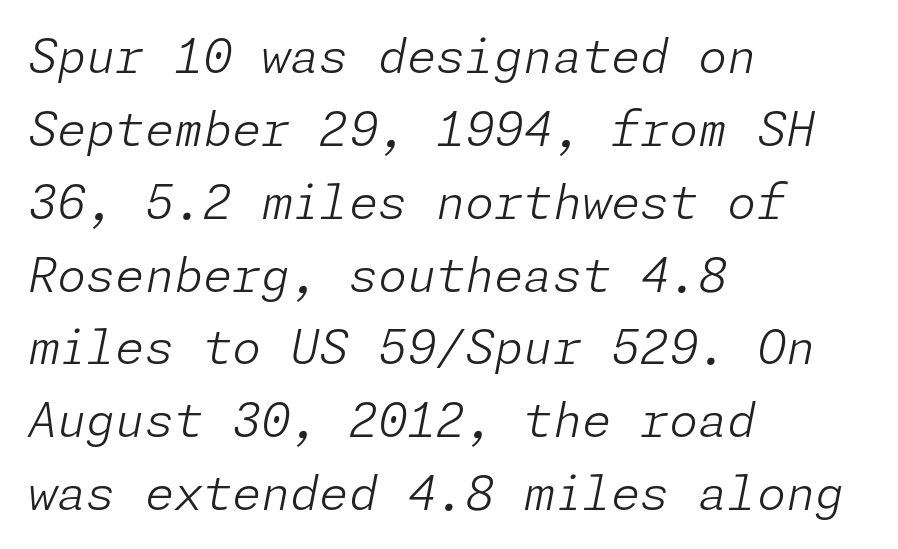
The image shows 47 px light type, italic (leaning right); set left-aligned, normal line spacing (1.55x), normal letter spacing, not underlined; low stroke contrast and a medium x-height.
